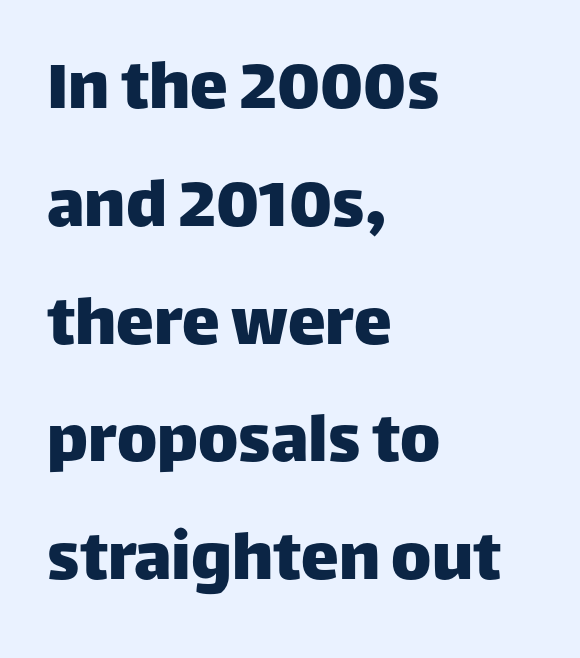
Look at the bottom of the vertical strokes: they stop flat, with no serifs. Rule under the text: the space is simply empty. Typeset ragged right — the left edge is the straight one. Each letter keeps its own natural width here, so spacing adapts to shape. The letters stand straight up with perfectly vertical stems.
